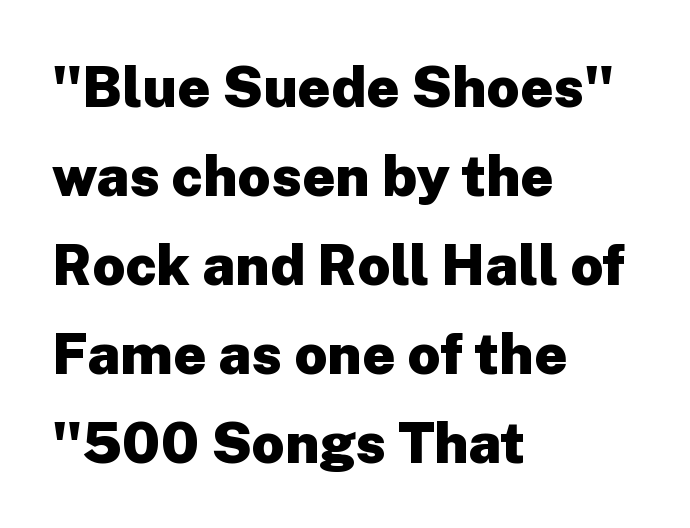
Q: Is the text bold? A: Yes.
Q: Is the text italic (slanted)? A: No, it is upright.
Q: Is the typeface a serif or a sans-serif typeface? A: Sans-serif.
Q: Is the text underlined? A: No.
Q: How is the paragraph aligned? A: Left-aligned.
Q: Is the spacing between letters normal or unusually wide? A: Normal.
Q: Is the spacing between lines tight, normal or loose? A: Normal.
Q: Width (condensed, normal, or wide)? A: Normal.
Q: Stroke contrast? A: Low.
Q: x-height? A: Medium.
Q: Monospaced? A: No.
